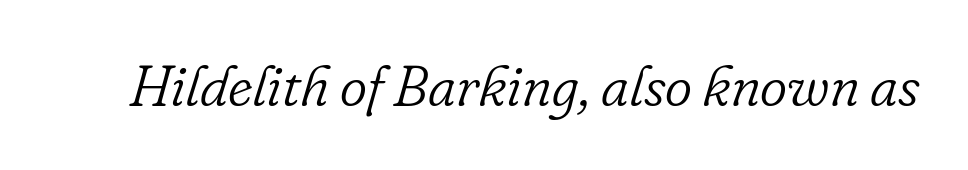
Q: Is the text bold? A: No.
Q: Is the text italic (slanted)? A: Yes, it leans right by about 16 degrees.
Q: Is the typeface a serif or a sans-serif typeface? A: Serif.
Q: Is the text underlined? A: No.
Q: Is the spacing between letters normal or unusually wide? A: Normal.
Q: Width (condensed, normal, or wide)? A: Normal.
Q: Stroke contrast? A: Low.
Q: x-height? A: Small.
Q: Monospaced? A: No.
